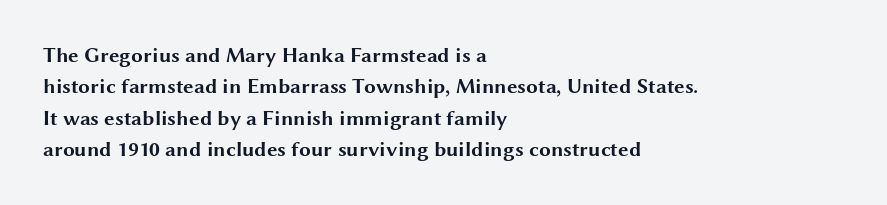
The image shows 21 px bold type, upright; set left-aligned, normal line spacing (1.49x), normal letter spacing, not underlined.
